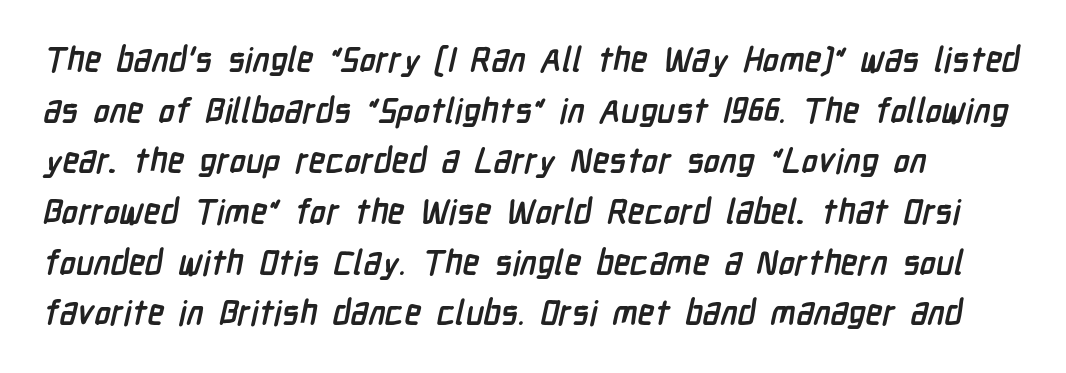
Think of a printed novel: that variable character pitch is what you see here. Horizontally, the lines are justified to the leading edge only. Letterform terminals end flat and unadorned throughout the passage. Summary of vertical rhythm: regular, with standard interline spacing.
